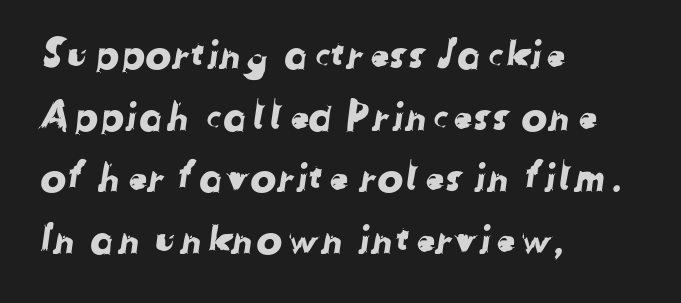
The image shows 39 px sans-serif type; set left-aligned, normal line spacing (1.58x), normal letter spacing, not underlined; low stroke contrast and a medium x-height.
